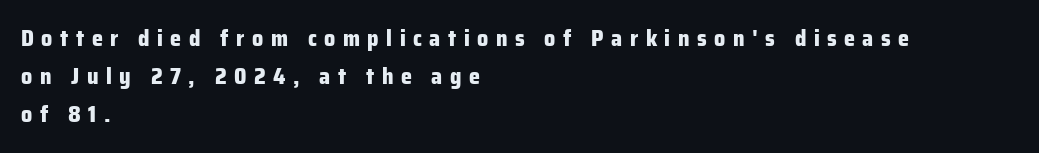
Q: Is the text bold? A: Yes.
Q: Is the text italic (slanted)? A: No, it is upright.
Q: Is the text underlined? A: No.
Q: How is the paragraph aligned? A: Left-aligned.
Q: Is the spacing between letters normal or unusually wide? A: Unusually wide.
